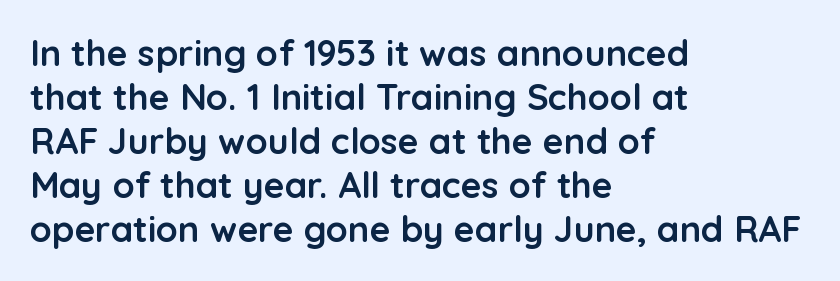
The image shows 36 px semibold sans-serif type, upright; set left-aligned, line spacing 1.22x, normal letter spacing, not underlined; low stroke contrast and a medium x-height.
